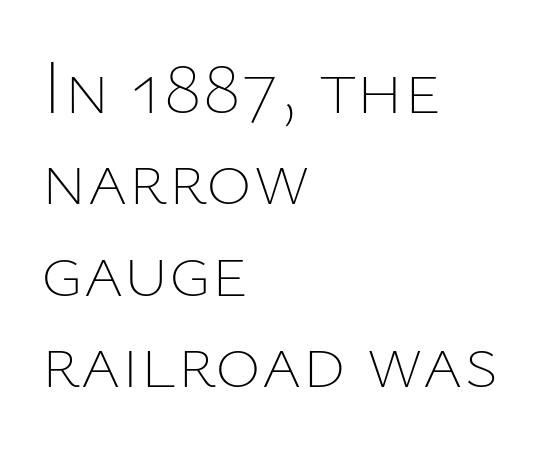
There is no visible air inserted between adjacent glyphs. Line beginnings align vertically; line endings do not. Do the letters lean? They stand straight. No letter is thick-stroked: the sample isn't bold. Just letters on the line, the space beneath them empty.
